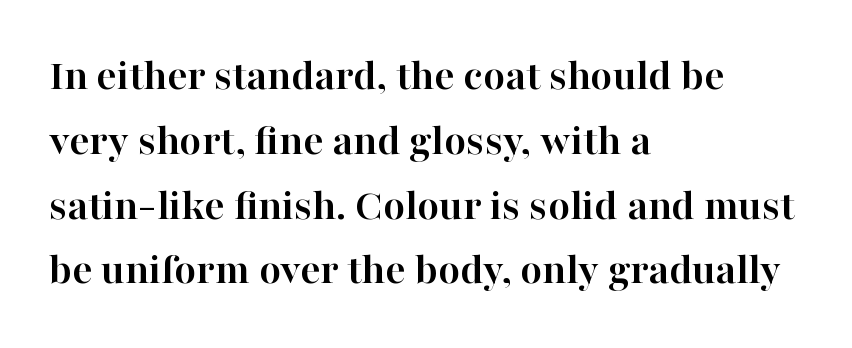
The image shows 45 px semibold serif type, upright; set left-aligned, normal line spacing (1.44x), normal letter spacing, not underlined; high stroke contrast and a medium x-height.
